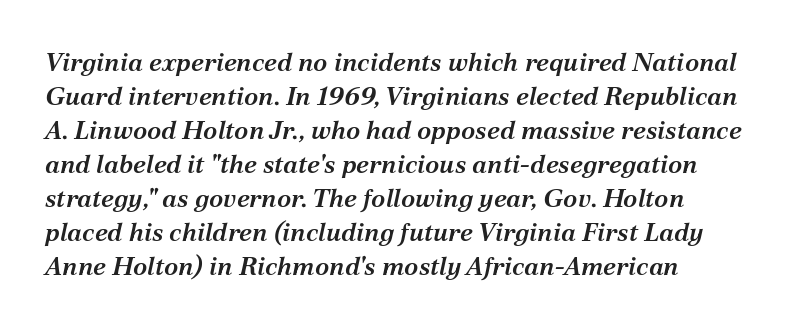
These lines stack with their left ends in a neat column. Interline gaps are of average width in this sample. Honestly, the letter spacing is just normal — you wouldn't notice it. Glance below the letters and you will spot only blank space. You can tell it's italic because the verticals aren't actually vertical. A somewhat darkened texture: the type is semibold rather than bold.
